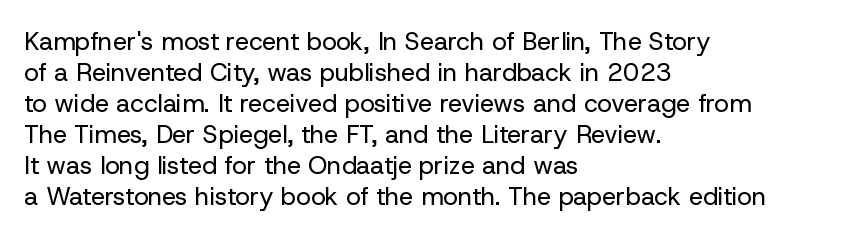
The image shows 25 px text type, upright; set left-aligned, line spacing 1.24x, normal letter spacing, not underlined.
